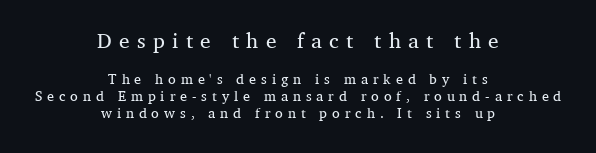
{"italic": "no", "bold": "no", "underline": "no", "align": "center", "line_spacing_ratio": 1.21, "letter_spacing": "wide", "letter_spacing_em": 0.35, "larger_block": "first", "size_ratio": 1.5, "glyph_px": 21}
